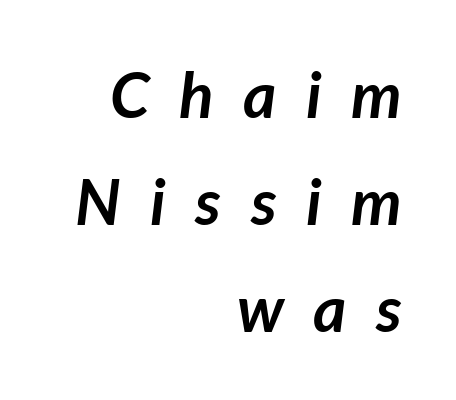
Q: Is the text bold? A: Yes.
Q: Is the text italic (slanted)? A: Yes, it leans right by about 7 degrees.
Q: Is the text underlined? A: No.
Q: How is the paragraph aligned? A: Right-aligned.
Q: Is the spacing between letters normal or unusually wide? A: Unusually wide.
Q: Is the spacing between lines tight, normal or loose? A: Normal.
Q: Width (condensed, normal, or wide)? A: Normal.
Q: Stroke contrast? A: Low.
Q: x-height? A: Medium.
Q: Monospaced? A: No.
